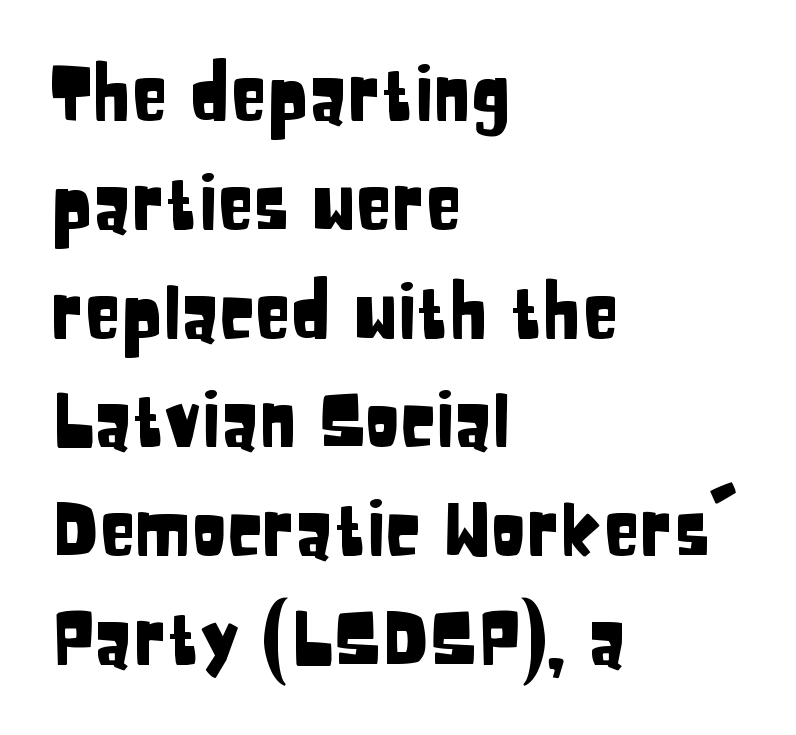
The image shows 73 px condensed sans-serif type, upright; set left-aligned, normal line spacing (1.49x), normal letter spacing, not underlined; low stroke contrast and a large x-height.
